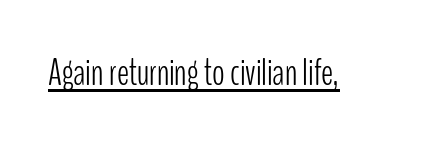
The image shows 37 px light, condensed sans-serif type, upright; set normal letter spacing, underlined; low stroke contrast and a medium x-height.
